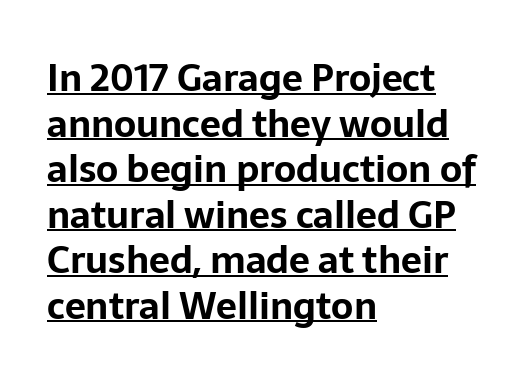
The image shows 37 px bold sans-serif type, upright; set left-aligned, line spacing 1.23x, normal letter spacing, underlined; low stroke contrast and a medium x-height.
